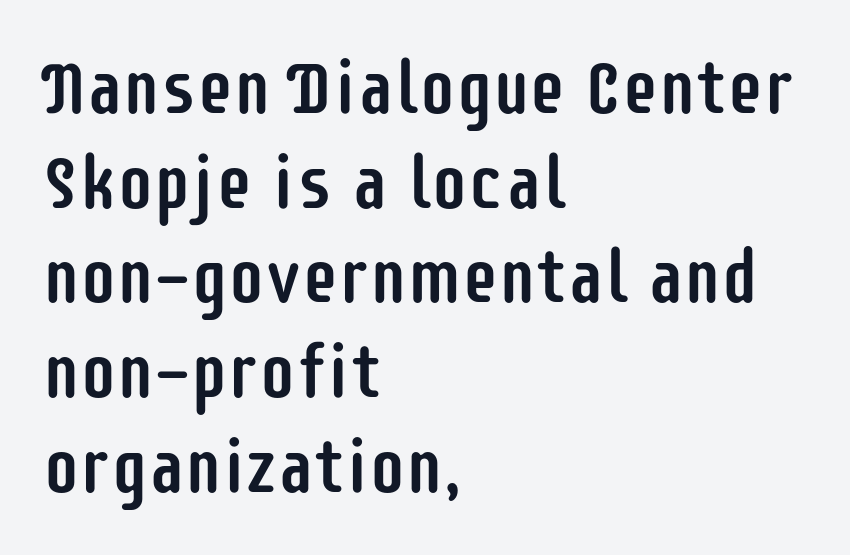
{"serif": "no", "italic": "no", "width": "condensed", "stroke_contrast": "low", "x_height": "large", "monospaced": "no", "underline": "no", "align": "left", "line_spacing": "normal", "line_spacing_ratio": 1.28, "letter_spacing": "normal", "letter_spacing_em": 0.0, "glyph_px": 74}
